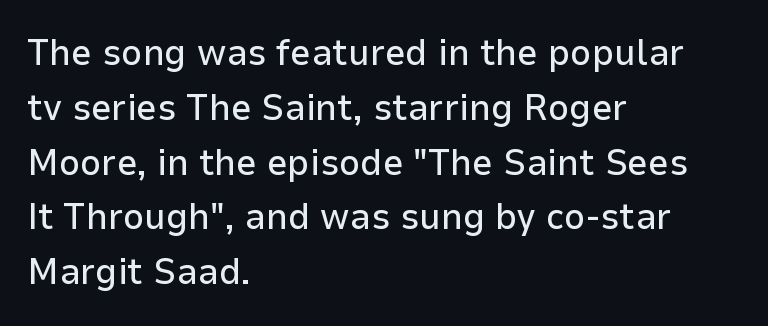
The image shows 37 px sans-serif type, upright; set left-aligned, normal line spacing (1.48x), normal letter spacing, not underlined; low stroke contrast and a medium x-height.
